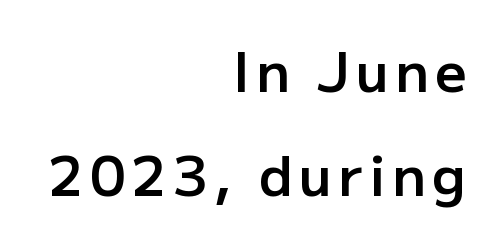
The font family rendered here belongs to the sans-serif group. Think of a printed novel: that variable character pitch is what you see here. Caption: multi-line text, flush right, ragged left. Widely set lines give the paragraph a tall, airy silhouette.
